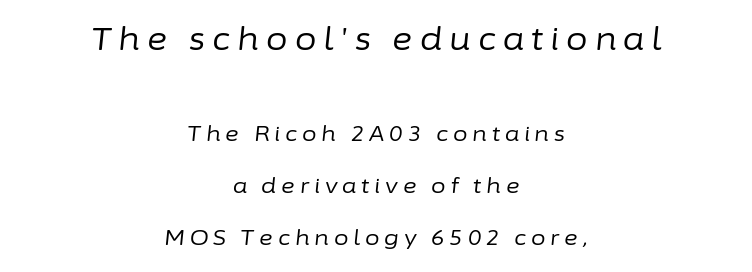
{"italic": "yes", "lean": "right", "slant_degrees": 6, "bold": "no", "weight": "regular", "width": "normal", "stroke_contrast": "low", "x_height": "medium", "monospaced": "no", "underline": "no", "align": "center", "line_spacing": "loose", "line_spacing_ratio": 2.47, "letter_spacing": "wide", "letter_spacing_em": 0.23, "larger_block": "first", "size_ratio": 1.48, "glyph_px": 31}
